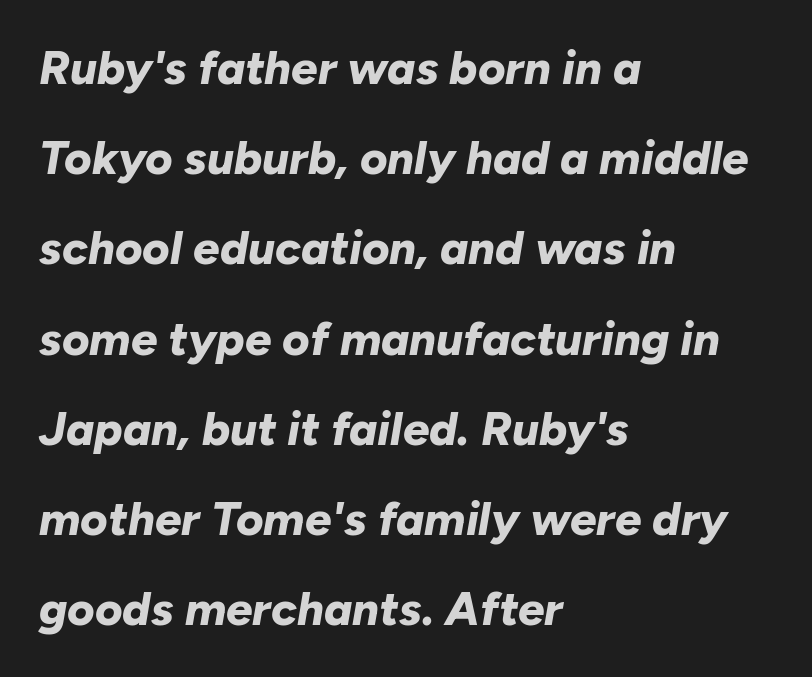
The image shows 47 px bold type, italic (leaning right); set left-aligned, loose line spacing (1.92x), normal letter spacing, not underlined; low stroke contrast and a medium x-height.
